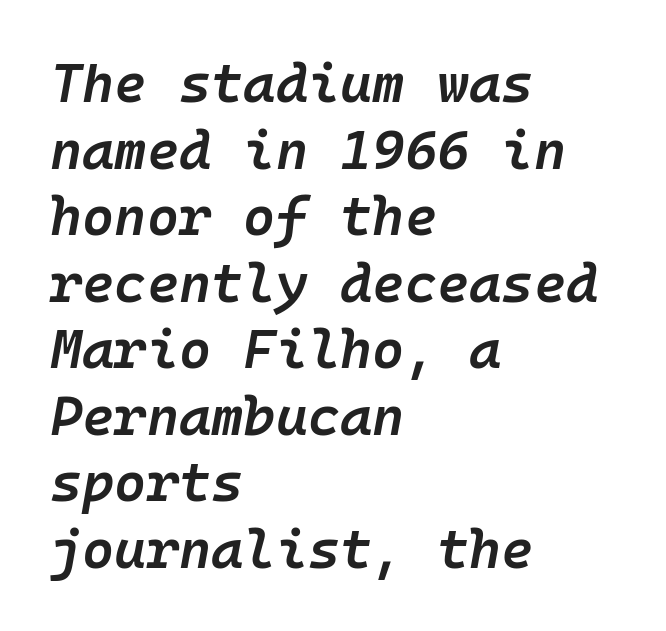
The image shows 55 px semibold type, italic (leaning right), monospaced; set left-aligned, line spacing 1.21x, normal letter spacing, not underlined; low stroke contrast and a medium x-height.
